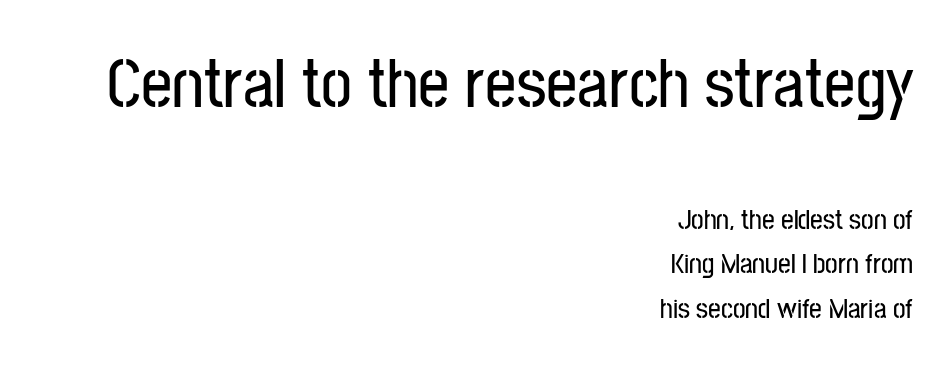
{"serif": "no", "italic": "no", "width": "condensed", "stroke_contrast": "low", "x_height": "medium", "monospaced": "no", "underline": "no", "align": "right", "line_spacing": "normal", "line_spacing_ratio": 1.58, "letter_spacing": "normal", "letter_spacing_em": 0.0, "larger_block": "first", "size_ratio": 2.46, "glyph_px": 69}
